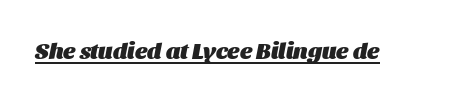
Q: Is the text bold? A: Yes.
Q: Is the text italic (slanted)? A: Yes, it leans right by about 11 degrees.
Q: Is the text underlined? A: Yes.
Q: Is the spacing between letters normal or unusually wide? A: Normal.
